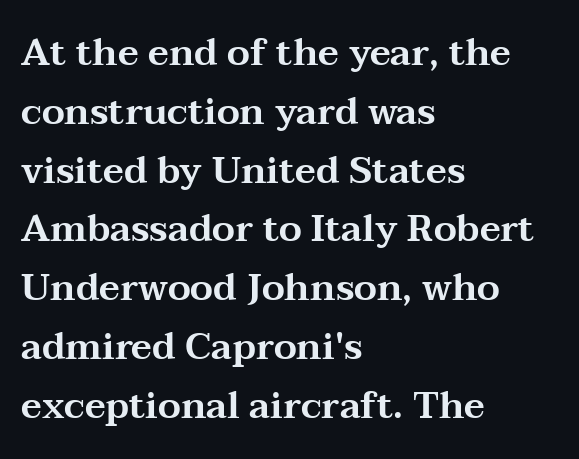
Q: Is the text italic (slanted)? A: No, it is upright.
Q: Is the typeface a serif or a sans-serif typeface? A: Serif.
Q: Is the text underlined? A: No.
Q: How is the paragraph aligned? A: Left-aligned.
Q: Is the spacing between letters normal or unusually wide? A: Normal.
Q: Is the spacing between lines tight, normal or loose? A: Normal.
Q: Width (condensed, normal, or wide)? A: Wide.
Q: Stroke contrast? A: Medium.
Q: x-height? A: Medium.
Q: Monospaced? A: No.
